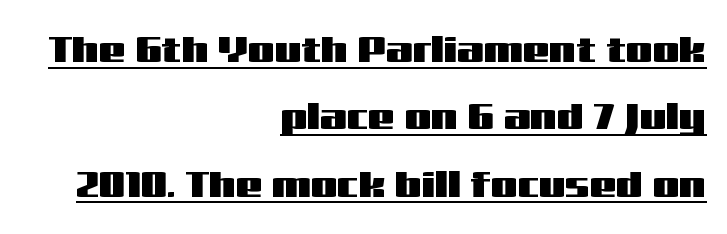
{"serif": "no", "italic": "no", "width": "wide", "stroke_contrast": "medium", "x_height": "medium", "monospaced": "no", "underline": "yes", "align": "right", "line_spacing_ratio": 1.77, "letter_spacing": "normal", "letter_spacing_em": 0.0, "glyph_px": 38}
